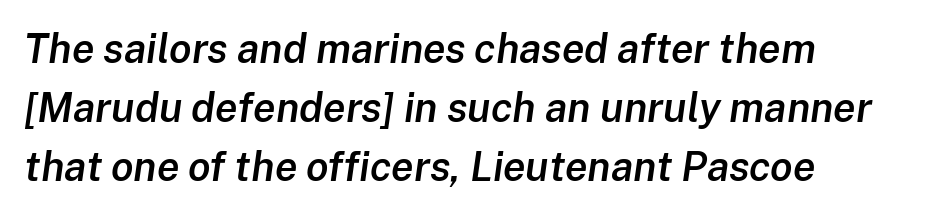
The image shows 41 px semibold type, italic (leaning right); set left-aligned, normal line spacing (1.44x), normal letter spacing, not underlined; low stroke contrast and a medium x-height.
